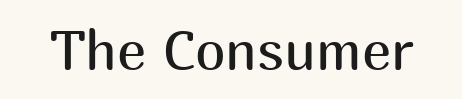
{"serif": "no", "italic": "no", "bold": "no", "weight": "regular", "width": "normal", "stroke_contrast": "medium", "x_height": "medium", "monospaced": "no", "underline": "no", "letter_spacing": "normal", "letter_spacing_em": 0.0, "glyph_px": 55}
